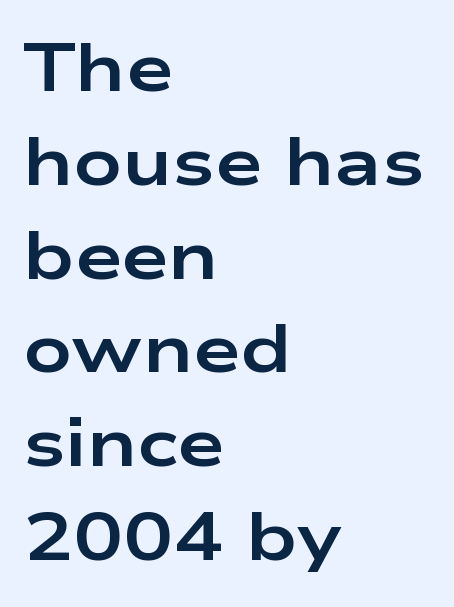
Q: Is the text bold? A: Yes.
Q: Is the text italic (slanted)? A: No, it is upright.
Q: Is the typeface a serif or a sans-serif typeface? A: Sans-serif.
Q: Is the text underlined? A: No.
Q: How is the paragraph aligned? A: Left-aligned.
Q: Is the spacing between letters normal or unusually wide? A: Normal.
Q: Is the spacing between lines tight, normal or loose? A: Normal.
Q: Width (condensed, normal, or wide)? A: Wide.
Q: Stroke contrast? A: Low.
Q: x-height? A: Medium.
Q: Monospaced? A: No.
